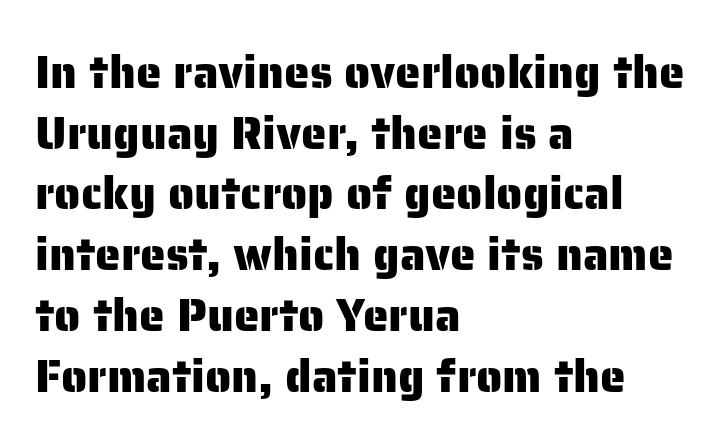
In terms of letterspacing, this is plain default setting. Horizontal bands of white between lines are of average thickness. This sample has the flowing, uneven cadence of proportional lettering. Glance below the letters and you will spot only blank space.
